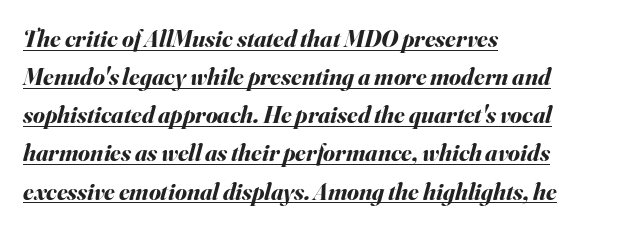
Q: Is the text bold? A: Yes.
Q: Is the text italic (slanted)? A: Yes, it leans right by about 16 degrees.
Q: Is the text underlined? A: Yes.
Q: How is the paragraph aligned? A: Left-aligned.
Q: Is the spacing between letters normal or unusually wide? A: Normal.
Q: Is the spacing between lines tight, normal or loose? A: Normal.
